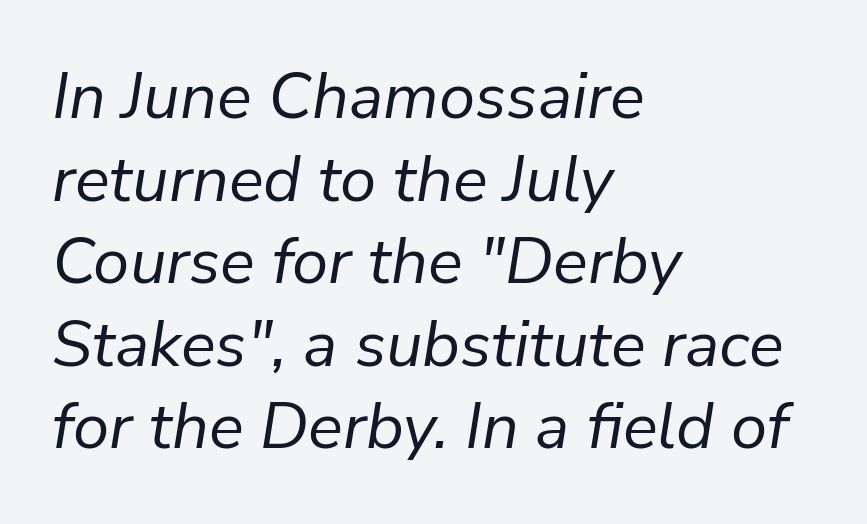
The image shows 65 px regular-weight type, italic (leaning right); set left-aligned, normal line spacing (1.27x), normal letter spacing, not underlined; low stroke contrast and a medium x-height.
